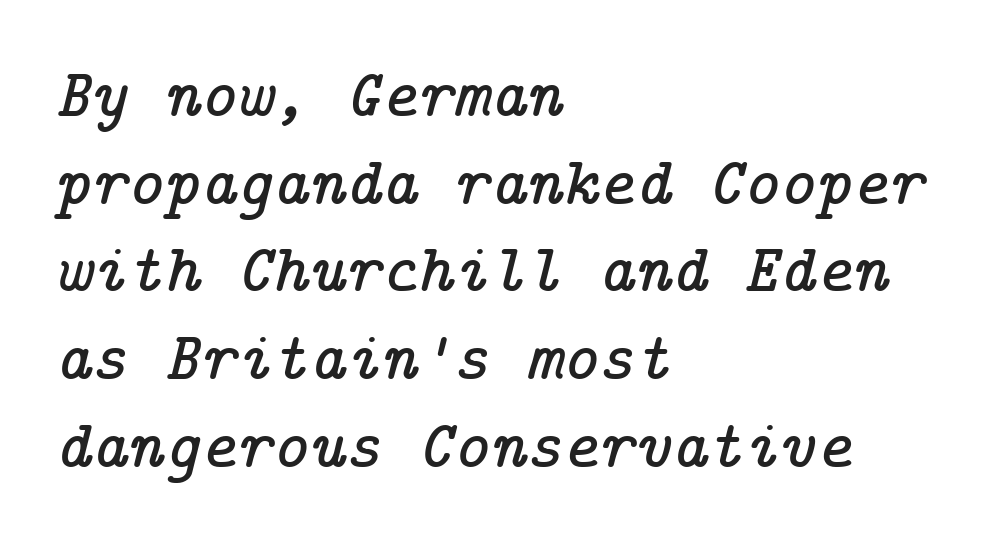
The image shows 69 px serif type, italic (leaning right); set left-aligned, normal line spacing (1.27x), normal letter spacing, not underlined; low stroke contrast and a medium x-height.
